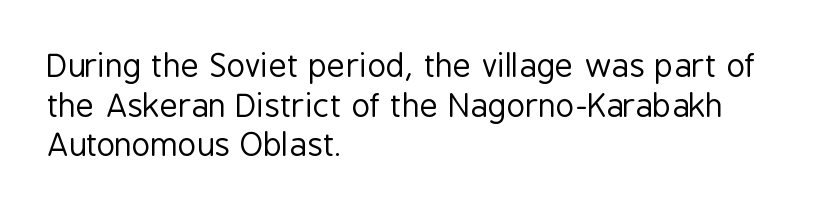
The image shows 32 px regular-weight, condensed sans-serif type, upright; set left-aligned, line spacing 1.24x, normal letter spacing, not underlined; low stroke contrast and a medium x-height.
